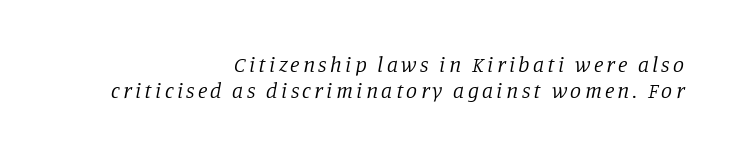
The image shows 22 px text type, italic (leaning right); set right-aligned, line spacing 1.17x, not underlined.
